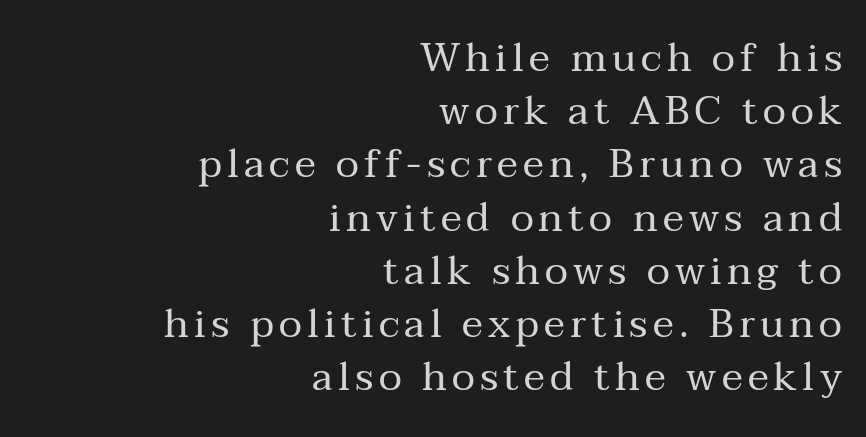
Nope, not italic — everything's standing straight. The passage shown stacks its lines at a standard gap. Is this a fixed-width face? No — the glyphs have proportional, varying widths. The glyphs in this specimen are seriffed.
